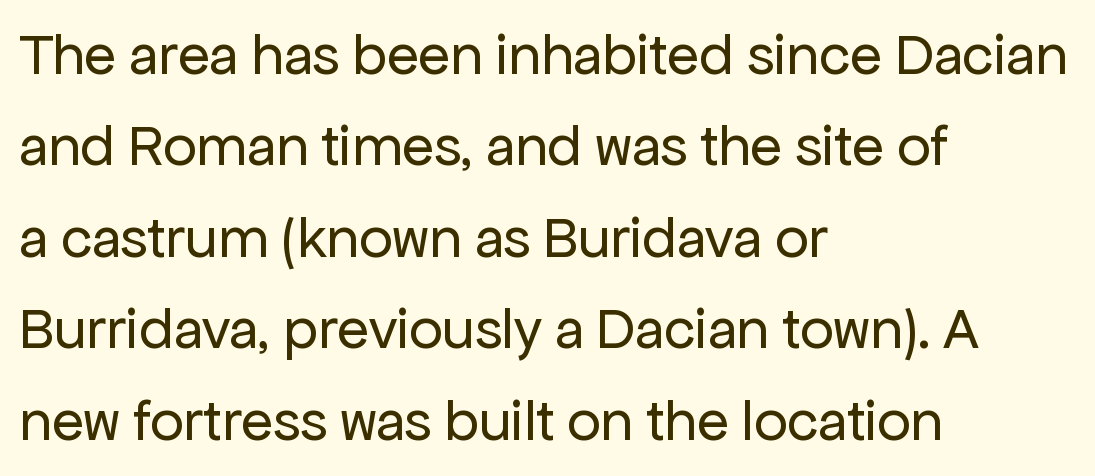
The image shows 59 px regular-weight sans-serif type, upright; set left-aligned, normal line spacing (1.55x), normal letter spacing, not underlined; low stroke contrast and a medium x-height.
